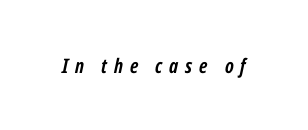
In terms of weight, the rendering is a true, heavy bold. The strip under each line holds only bare page. Here the glyphs are tracked loosely, breaking word shapes into spaced letters. Looking at the ascenders, they clearly lean.
